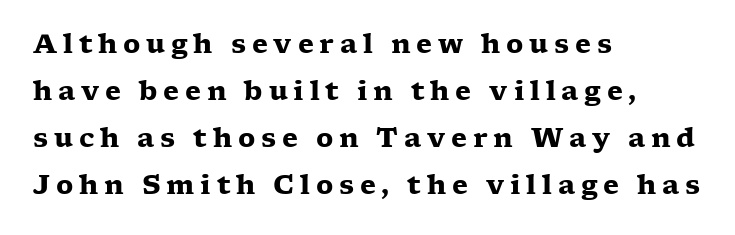
{"italic": "no", "bold": "yes", "underline": "no", "align": "left", "line_spacing_ratio": 1.81, "letter_spacing": "wide", "letter_spacing_em": 0.22, "glyph_px": 26}
